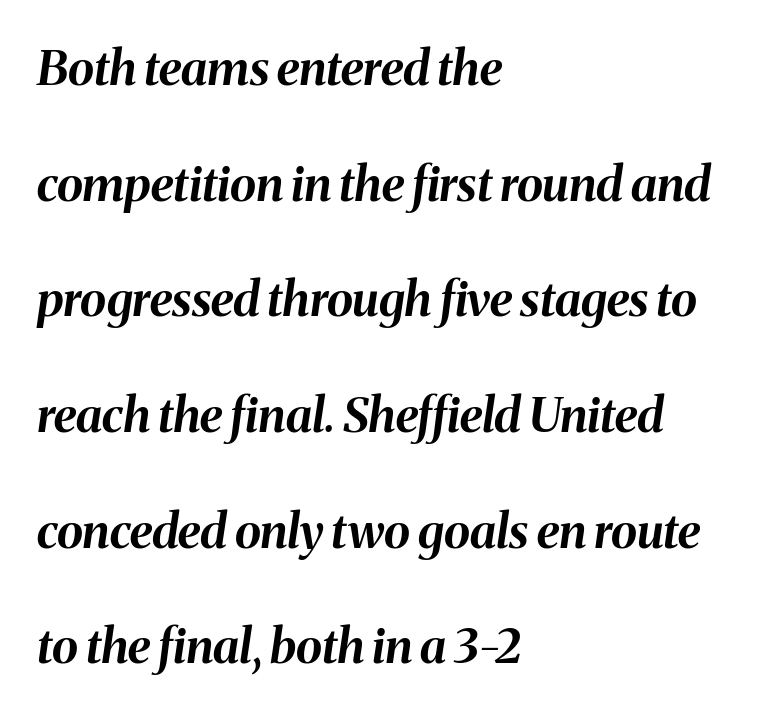
Q: Is the text bold? A: Yes.
Q: Is the text italic (slanted)? A: Yes, it leans right by about 8 degrees.
Q: Is the text underlined? A: No.
Q: How is the paragraph aligned? A: Left-aligned.
Q: Is the spacing between letters normal or unusually wide? A: Normal.
Q: Is the spacing between lines tight, normal or loose? A: Loose.
Q: Width (condensed, normal, or wide)? A: Normal.
Q: Stroke contrast? A: Medium.
Q: x-height? A: Medium.
Q: Monospaced? A: No.
